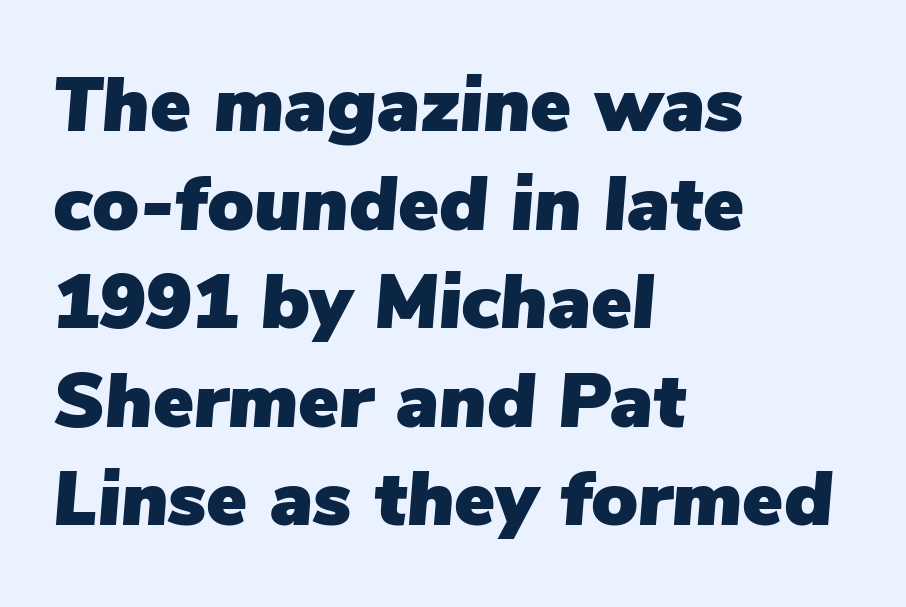
{"italic": "yes", "lean": "right", "slant_degrees": 5, "width": "normal", "stroke_contrast": "low", "x_height": "medium", "monospaced": "no", "underline": "no", "align": "left", "line_spacing": "normal", "line_spacing_ratio": 1.28, "letter_spacing": "normal", "letter_spacing_em": 0.0, "glyph_px": 77}
